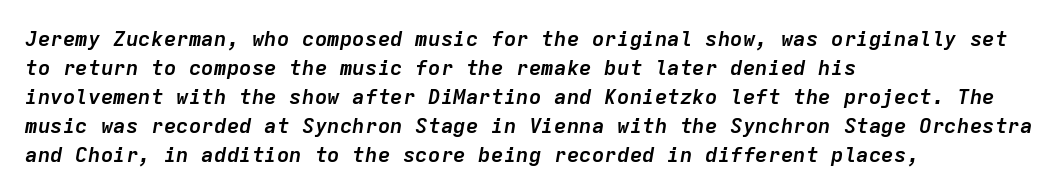
The space directly below the letters is spotless. Each glyph is drawn with heavy, bold strokes. An italicized treatment has been applied to the whole sample. The lines sit at an ordinary, default distance from one another. Letter spacing: default. One-word summary of the alignment: left.
